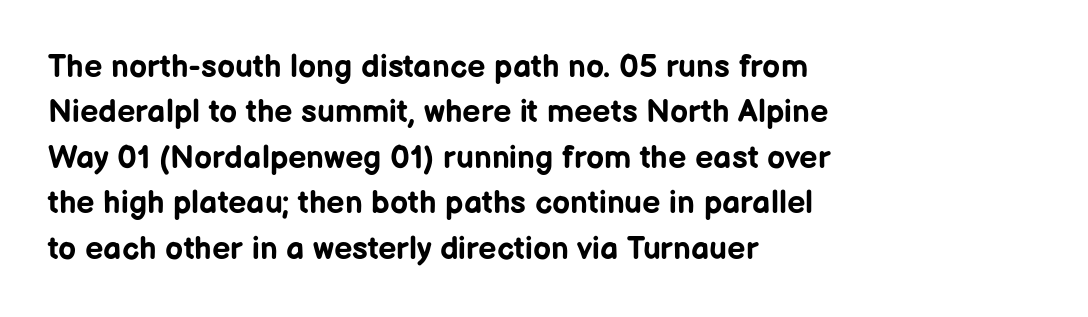
{"serif": "no", "italic": "no", "bold": "yes", "weight": "bold", "width": "normal", "stroke_contrast": "low", "x_height": "medium", "monospaced": "no", "underline": "no", "align": "left", "line_spacing": "normal", "line_spacing_ratio": 1.42, "letter_spacing": "normal", "letter_spacing_em": 0.0, "glyph_px": 32}
